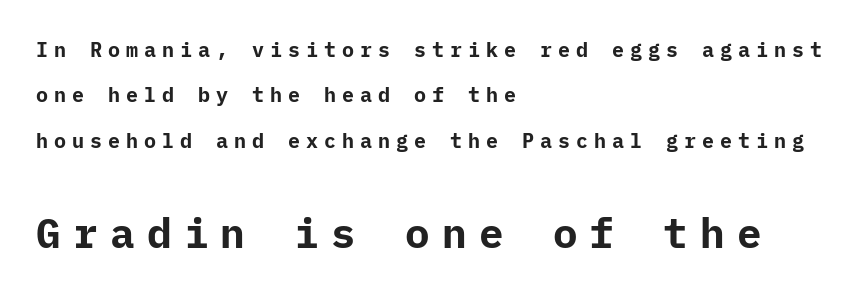
{"serif": "no", "italic": "no", "bold": "yes", "weight": "bold", "width": "normal", "stroke_contrast": "low", "x_height": "medium", "underline": "no", "align": "left", "line_spacing": "loose", "line_spacing_ratio": 2.27, "letter_spacing": "wide", "letter_spacing_em": 0.3, "larger_block": "second", "size_ratio": 2.05, "glyph_px": 41}
